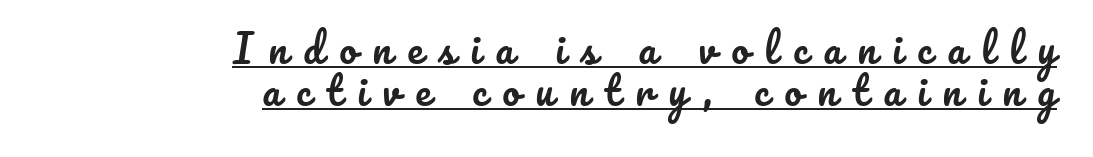
The image shows 39 px text type; set right-aligned, tight line spacing (1.08x), unusually wide letter spacing (+0.4 em), underlined; low stroke contrast and a small x-height.
